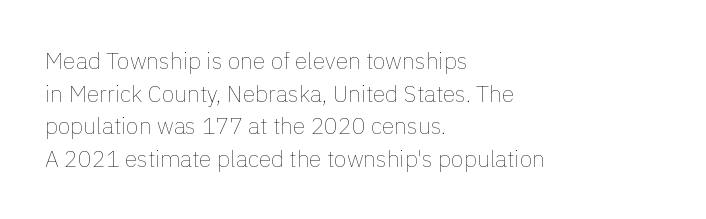
Characters follow at the spacing the type designer built in. The letterforms sit at book weight or below. Rendered with straight, roman letterforms. The rows are spaced the way most documents space them. The strip under each line holds only bare page.
